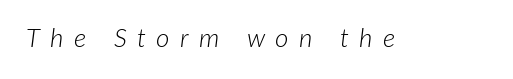
{"italic": "yes", "lean": "right", "slant_degrees": 7, "bold": "no", "underline": "no", "letter_spacing": "wide", "letter_spacing_em": 0.4, "glyph_px": 26}
